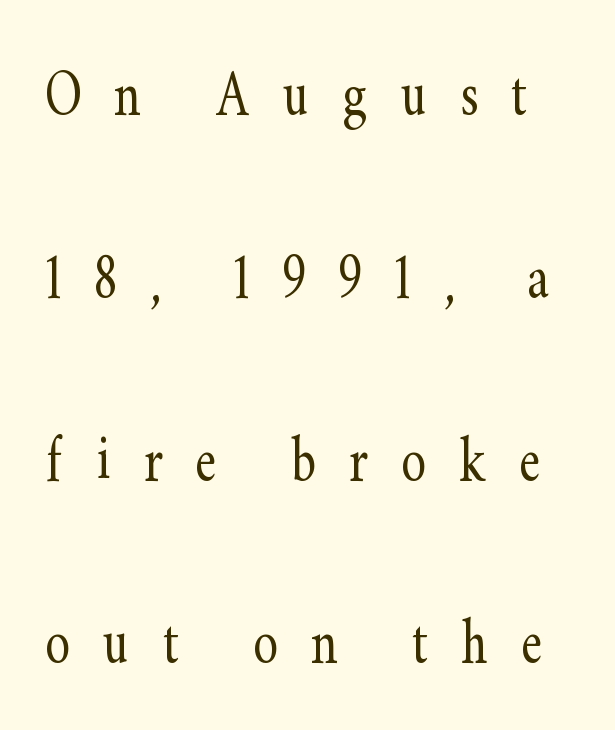
Q: Is the text bold? A: No.
Q: Is the text italic (slanted)? A: No, it is upright.
Q: Is the typeface a serif or a sans-serif typeface? A: Serif.
Q: Is the text underlined? A: No.
Q: Is the spacing between letters normal or unusually wide? A: Unusually wide.
Q: Is the spacing between lines tight, normal or loose? A: Loose.
Q: Width (condensed, normal, or wide)? A: Condensed.
Q: Stroke contrast? A: Low.
Q: x-height? A: Small.
Q: Monospaced? A: No.
